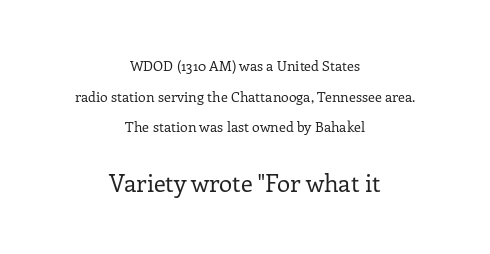
The image shows 24 px text type, upright; set centered, loose line spacing (2.18x), normal letter spacing, not underlined; the second (bottom) block is 1.71x larger.
